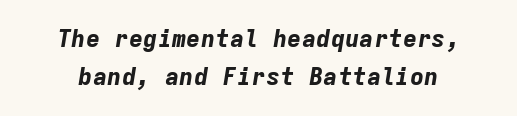
Between one letter and the next there's only the usual sliver of space. Weight: bold. The lettering tilts uniformly, giving the passage an italic look. If you measured baseline to baseline, you'd find a middling distance. The words here are not underlined.
